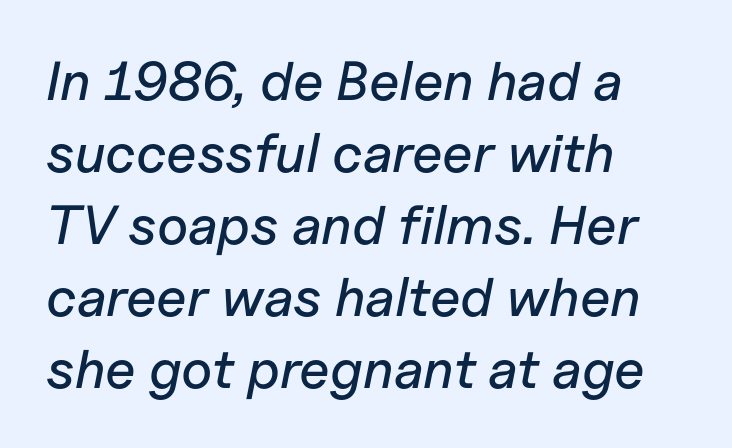
The image shows 55 px text type, italic (leaning right); set left-aligned, normal line spacing (1.31x), normal letter spacing, not underlined; low stroke contrast and a medium x-height.
